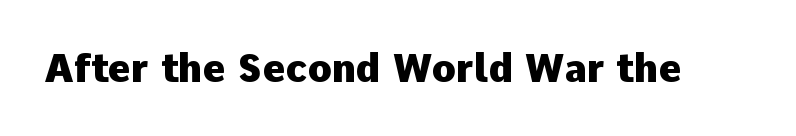
The image shows 39 px heavy sans-serif type, upright; set normal letter spacing, not underlined; low stroke contrast and a medium x-height.
